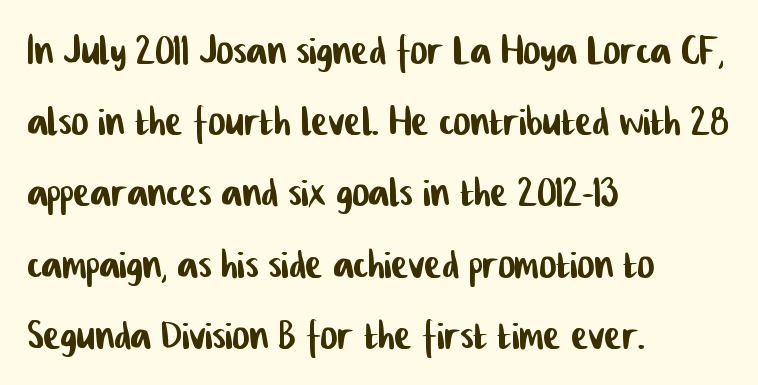
{"serif": "no", "width": "condensed", "stroke_contrast": "low", "x_height": "medium", "monospaced": "no", "underline": "no", "align": "left", "line_spacing": "normal", "line_spacing_ratio": 1.37, "letter_spacing": "normal", "letter_spacing_em": 0.0, "glyph_px": 52}
